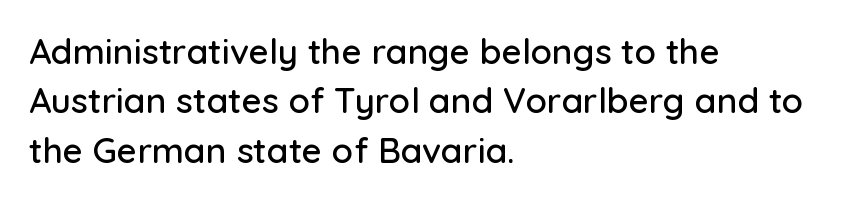
Q: Is the text italic (slanted)? A: No, it is upright.
Q: Is the typeface a serif or a sans-serif typeface? A: Sans-serif.
Q: Is the text underlined? A: No.
Q: How is the paragraph aligned? A: Left-aligned.
Q: Is the spacing between letters normal or unusually wide? A: Normal.
Q: Is the spacing between lines tight, normal or loose? A: Normal.
Q: Width (condensed, normal, or wide)? A: Normal.
Q: Stroke contrast? A: Low.
Q: x-height? A: Medium.
Q: Monospaced? A: No.
